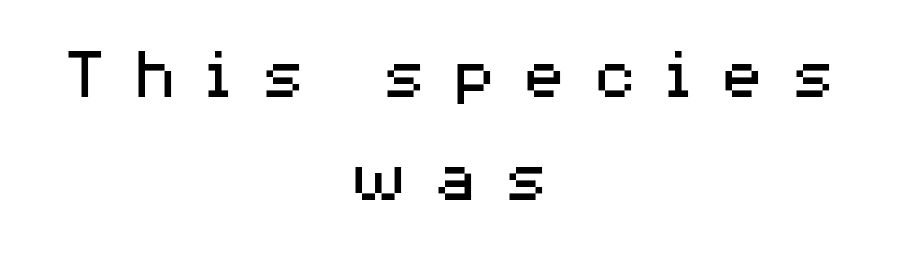
Does the lettering tilt? It doesn't — this is upright. Characters follow at a spacing far wider than the type designer built in. Nothing heavy about these letters — not bold at all. Vertically, the passage feels balanced, rows spaced as you'd expect. The face used here is proportionally spaced, like ordinary book or web type.
